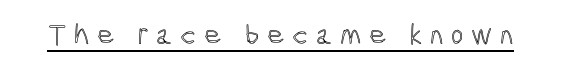
{"italic": "no", "width": "condensed", "x_height": "medium", "monospaced": "no", "underline": "yes", "letter_spacing": "wide", "letter_spacing_em": 0.25, "glyph_px": 30}
